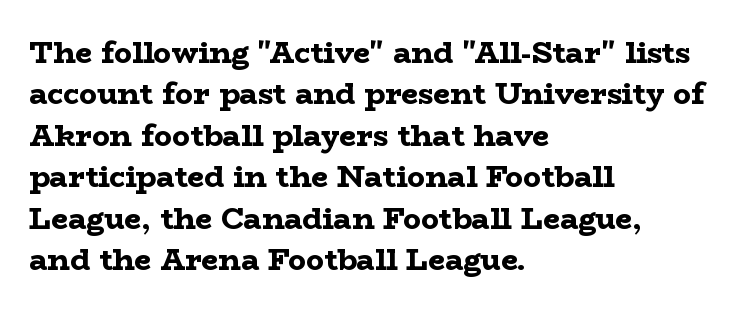
The image shows 30 px bold, wide serif type, upright; set left-aligned, normal line spacing (1.38x), normal letter spacing, not underlined; low stroke contrast and a medium x-height.
